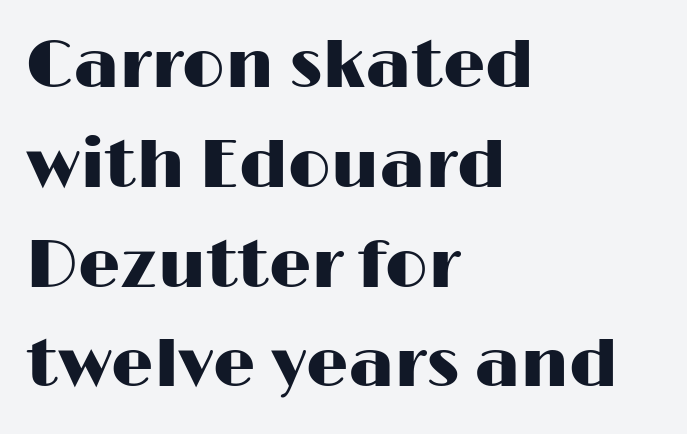
Character widths vary here, with narrow letters taking less room than wide ones. Has an underline been added? It has not. Font category for this specimen: sans-serif. One glance says typical: line gaps are just what's usual. Does the lettering tilt? It doesn't — this is upright. The paragraph shown leans on its left margin.
